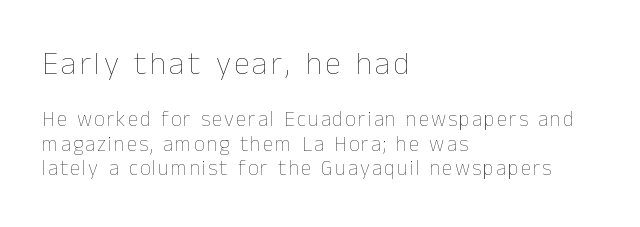
Q: Is the text bold? A: No.
Q: Is the text italic (slanted)? A: No, it is upright.
Q: Is the text underlined? A: No.
Q: How is the paragraph aligned? A: Left-aligned.
Q: Which block of text is set in a larger size, the first (top) or the second (bottom)? A: The first (top) one.
Q: Width (condensed, normal, or wide)? A: Normal.
Q: Stroke contrast? A: Low.
Q: x-height? A: Medium.
Q: Monospaced? A: No.
